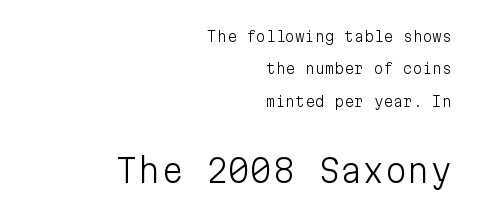
Q: Is the text bold? A: No.
Q: Is the text italic (slanted)? A: No, it is upright.
Q: Is the typeface a serif or a sans-serif typeface? A: Sans-serif.
Q: Is the text underlined? A: No.
Q: How is the paragraph aligned? A: Right-aligned.
Q: Is the spacing between letters normal or unusually wide? A: Normal.
Q: Is the spacing between lines tight, normal or loose? A: Loose.
Q: Which block of text is set in a larger size, the first (top) or the second (bottom)? A: The second (bottom) one.
Q: Width (condensed, normal, or wide)? A: Normal.
Q: Stroke contrast? A: Low.
Q: x-height? A: Medium.
Q: Monospaced? A: Yes.
